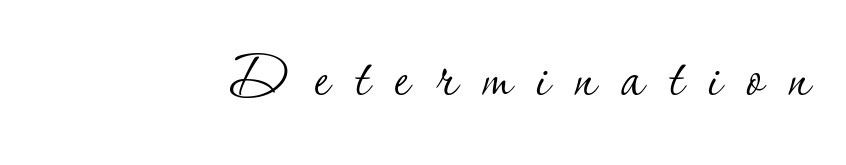
The image shows 73 px thin serif type; set unusually wide letter spacing (+0.35 em), not underlined; low stroke contrast and a small x-height.
